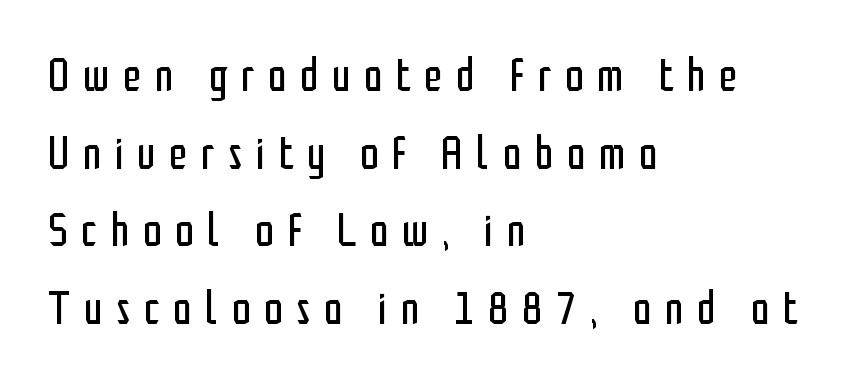
The image shows 47 px regular-weight, condensed sans-serif type, upright; set left-aligned, normal line spacing (1.65x), unusually wide letter spacing (+0.29 em), not underlined; low stroke contrast and a medium x-height.
